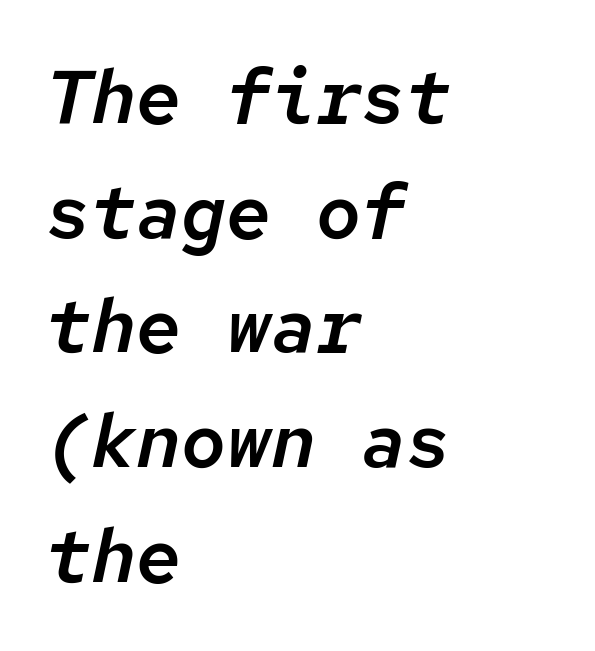
Glyph-to-glyph distance matches everyday printed text. The specimen omits any rule beneath the text block's lines. The passage shown stacks its lines at a standard gap. Compared with ordinary roman type, these characters are visibly tilted. All the whitespace from short lines collects on the right. Here the designer chose a console-style face with uniform glyph widths.
